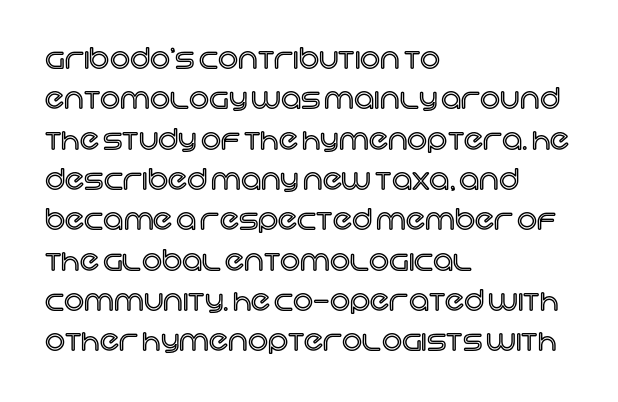
Q: Is the text italic (slanted)? A: No, it is upright.
Q: Is the text underlined? A: No.
Q: How is the paragraph aligned? A: Left-aligned.
Q: Is the spacing between letters normal or unusually wide? A: Normal.
Q: Is the spacing between lines tight, normal or loose? A: Normal.
Q: Width (condensed, normal, or wide)? A: Normal.
Q: x-height? A: Large.
Q: Monospaced? A: No.
